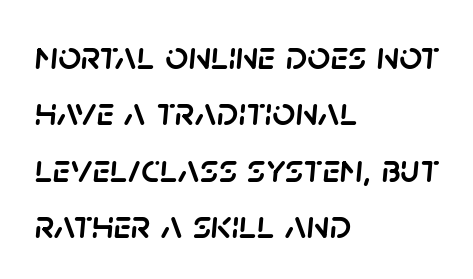
The image shows 40 px text type, italic (leaning right); set left-aligned, normal line spacing (1.41x), normal letter spacing, not underlined; low stroke contrast and a large x-height.
